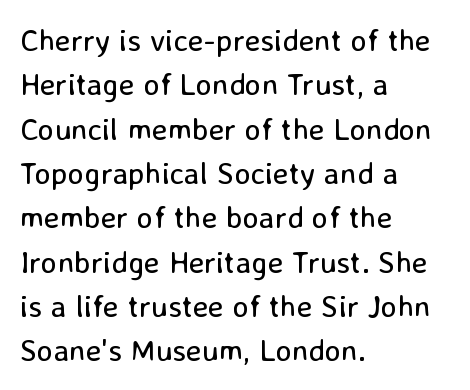
{"serif": "no", "italic": "no", "bold": "no", "weight": "regular", "width": "normal", "stroke_contrast": "low", "x_height": "medium", "monospaced": "no", "underline": "no", "align": "left", "line_spacing": "normal", "line_spacing_ratio": 1.43, "letter_spacing": "normal", "letter_spacing_em": 0.0, "glyph_px": 31}
